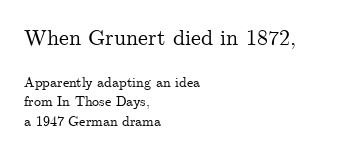
{"italic": "no", "underline": "no", "align": "left", "line_spacing": "normal", "line_spacing_ratio": 1.41, "letter_spacing": "normal", "letter_spacing_em": 0.0, "larger_block": "first", "size_ratio": 1.57, "glyph_px": 22}
